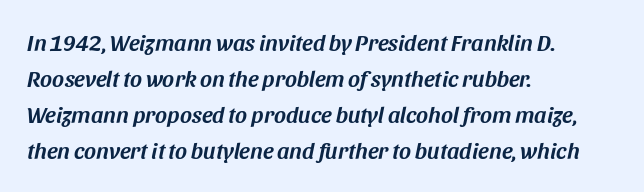
{"italic": "yes", "lean": "right", "slant_degrees": 11, "underline": "no", "align": "left", "line_spacing": "normal", "line_spacing_ratio": 1.57, "letter_spacing": "normal", "letter_spacing_em": 0.0, "glyph_px": 23}
